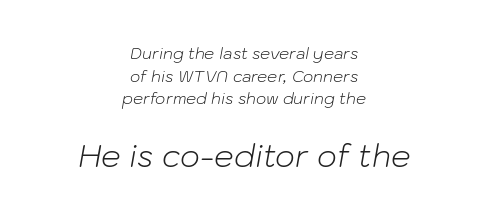
{"italic": "yes", "lean": "right", "slant_degrees": 10, "bold": "no", "weight": "light", "width": "normal", "stroke_contrast": "low", "x_height": "medium", "monospaced": "no", "underline": "no", "align": "center", "line_spacing": "normal", "line_spacing_ratio": 1.42, "letter_spacing": "normal", "letter_spacing_em": 0.0, "larger_block": "second", "size_ratio": 1.94, "glyph_px": 31}
